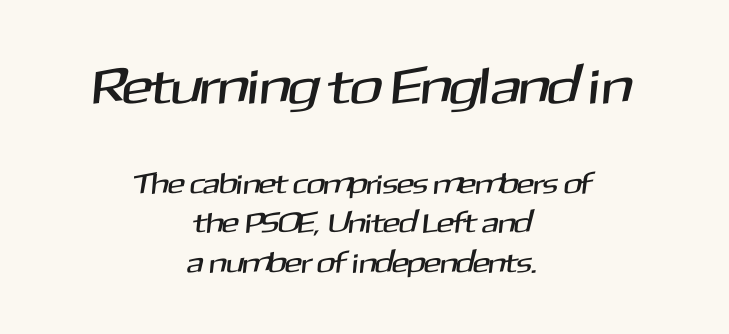
The image shows 51 px sans-serif type; set centered, normal line spacing (1.37x), normal letter spacing, not underlined; the first (top) block is 1.76x larger; medium stroke contrast and a medium x-height.
